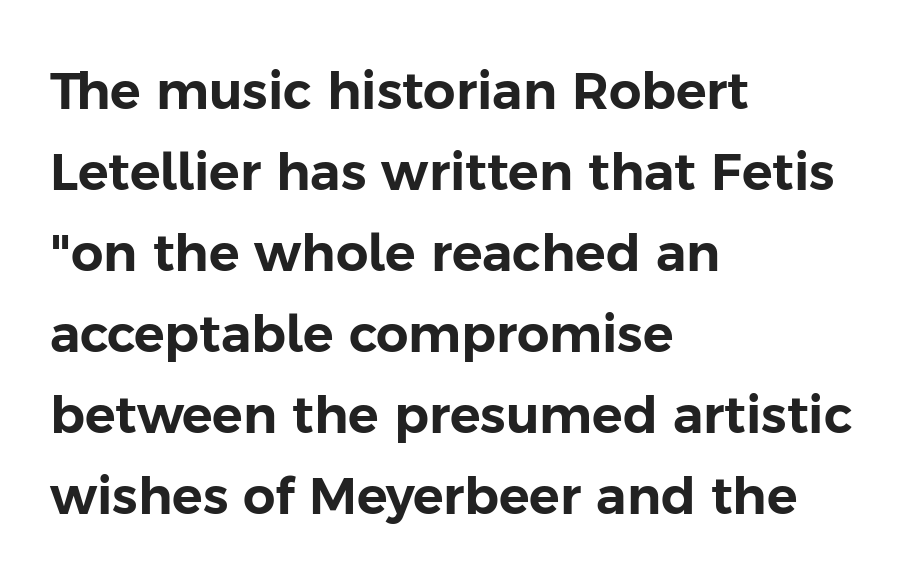
Check under the words: just untouched page. If you drew a ruler down the left edge, every line would touch it. Quick note: not italic, upright. The face used here is proportionally spaced, like ordinary book or web type. A typesetter would call this zero additional tracking. Vertical spacing — default.
